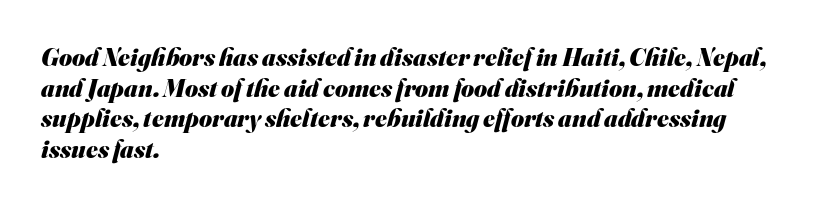
Standard letterfit; no display-style spreading of the glyphs. Only glyphs here, with clear space below each row. Is the block centered? No — it sits flush against the left margin. Typesetter's note: full bold, strokes at maximum text heaviness.
